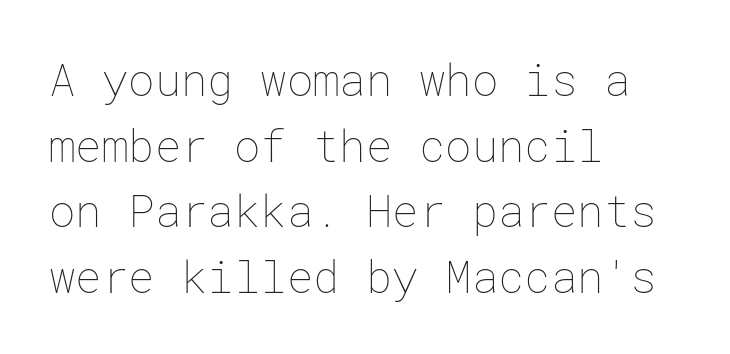
The image shows 44 px thin type, upright; set left-aligned, normal line spacing (1.49x), normal letter spacing, not underlined; low stroke contrast and a medium x-height.
